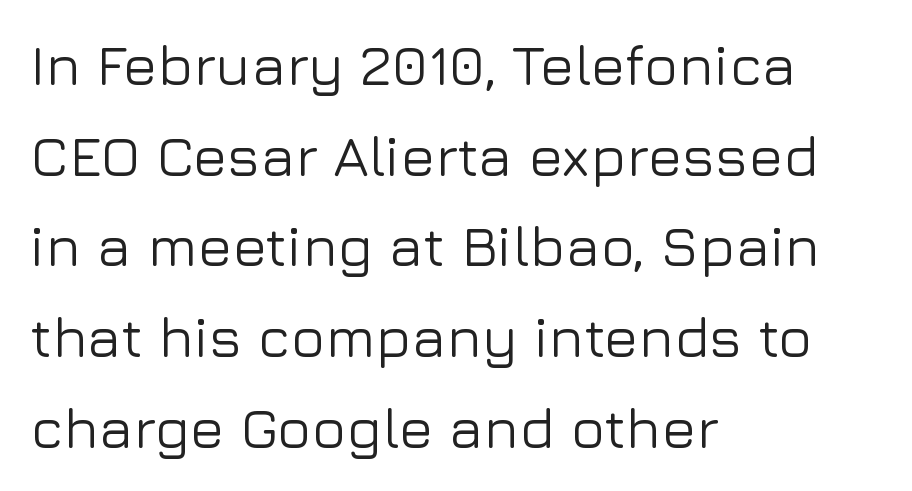
Q: Is the text italic (slanted)? A: No, it is upright.
Q: Is the typeface a serif or a sans-serif typeface? A: Sans-serif.
Q: Is the text underlined? A: No.
Q: How is the paragraph aligned? A: Left-aligned.
Q: Is the spacing between letters normal or unusually wide? A: Normal.
Q: Is the spacing between lines tight, normal or loose? A: Normal.
Q: Width (condensed, normal, or wide)? A: Normal.
Q: Stroke contrast? A: Low.
Q: x-height? A: Medium.
Q: Monospaced? A: No.
